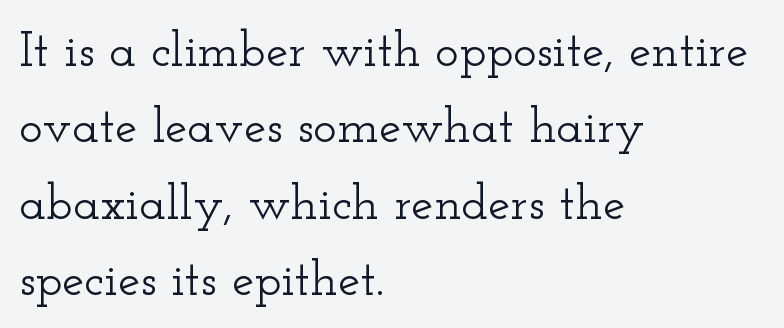
The image shows 50 px wide serif type, upright; set left-aligned, normal line spacing (1.53x), normal letter spacing, not underlined; low stroke contrast and a small x-height.
